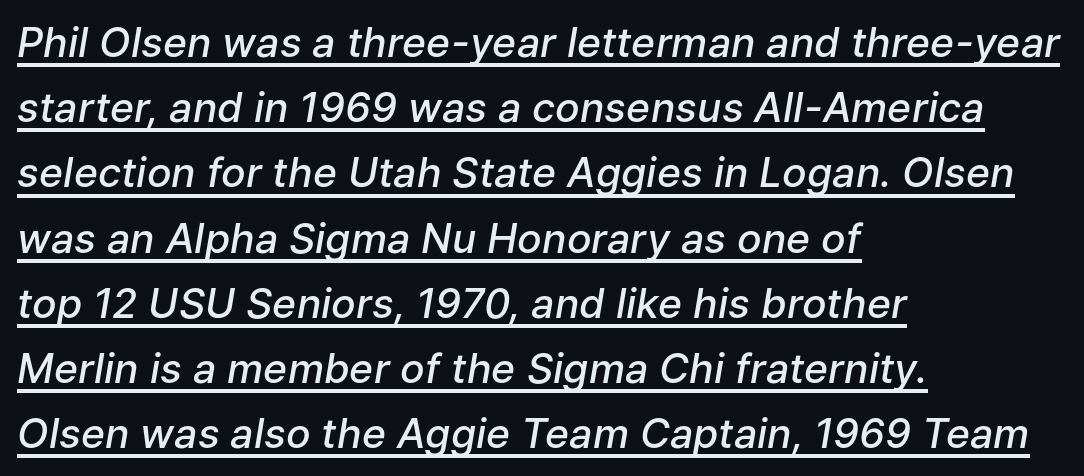
The strokes are fattened partway — semibold, not bold. The type is set solid horizontally, with unmodified tracking. Think of a printed novel: that variable character pitch is what you see here. The rendered words wear a rule along their underside. Typeset ragged right — the left edge is the straight one.
